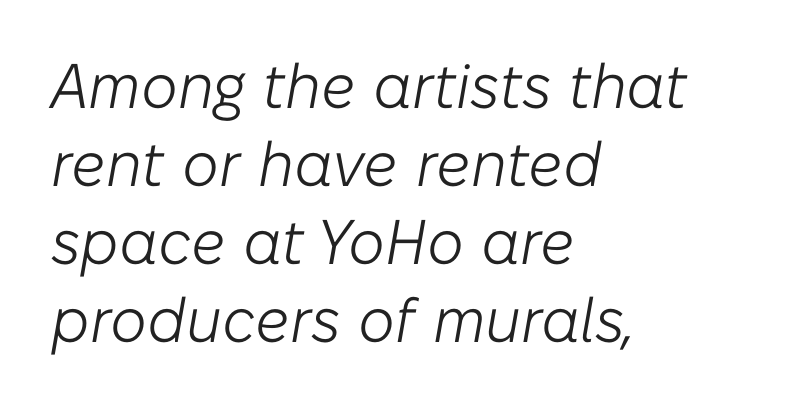
Every row of glyphs begins at an identical x-position on the left. Standard letterfit; no display-style spreading of the glyphs. The passage shown is not underscored anywhere. Looks like regular typesetting: each glyph gets only the width it needs. Each stroke keeps to a modest, everyday thickness or less.
